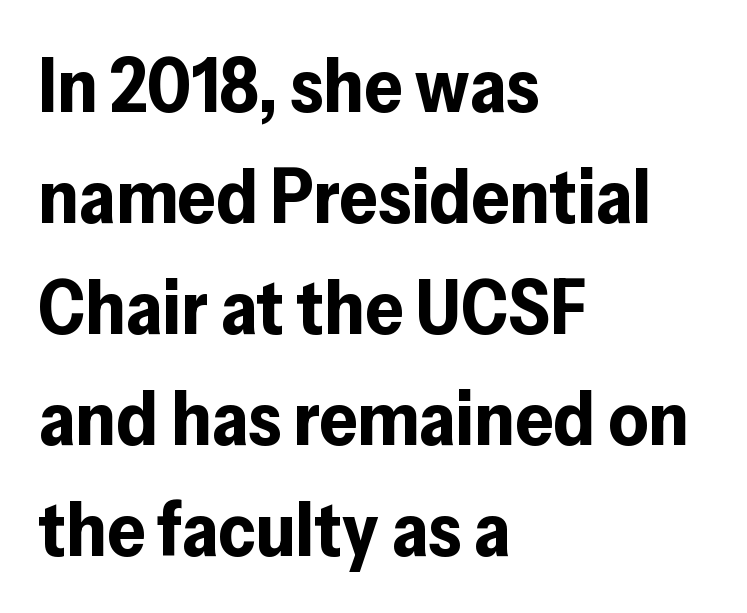
{"serif": "no", "italic": "no", "bold": "yes", "weight": "bold", "width": "normal", "stroke_contrast": "low", "x_height": "medium", "monospaced": "no", "underline": "no", "align": "left", "line_spacing": "normal", "line_spacing_ratio": 1.46, "letter_spacing": "normal", "letter_spacing_em": 0.0, "glyph_px": 76}
